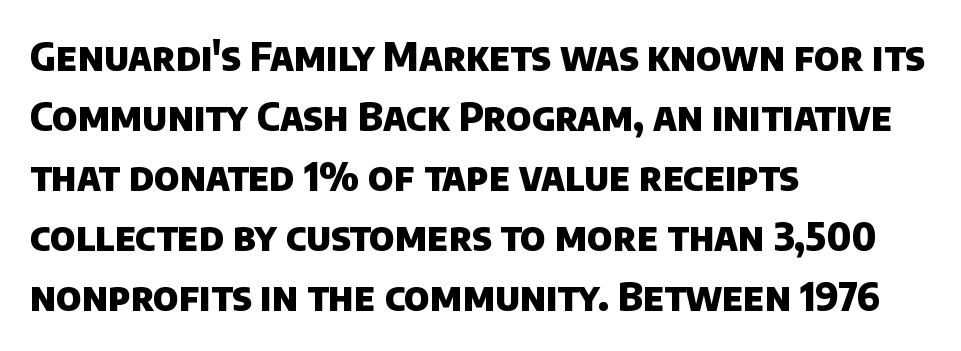
Q: Is the text bold? A: Yes.
Q: Is the typeface a serif or a sans-serif typeface? A: Sans-serif.
Q: Is the text underlined? A: No.
Q: How is the paragraph aligned? A: Left-aligned.
Q: Is the spacing between letters normal or unusually wide? A: Normal.
Q: Is the spacing between lines tight, normal or loose? A: Normal.
Q: Width (condensed, normal, or wide)? A: Normal.
Q: Stroke contrast? A: Low.
Q: x-height? A: Large.
Q: Monospaced? A: No.
